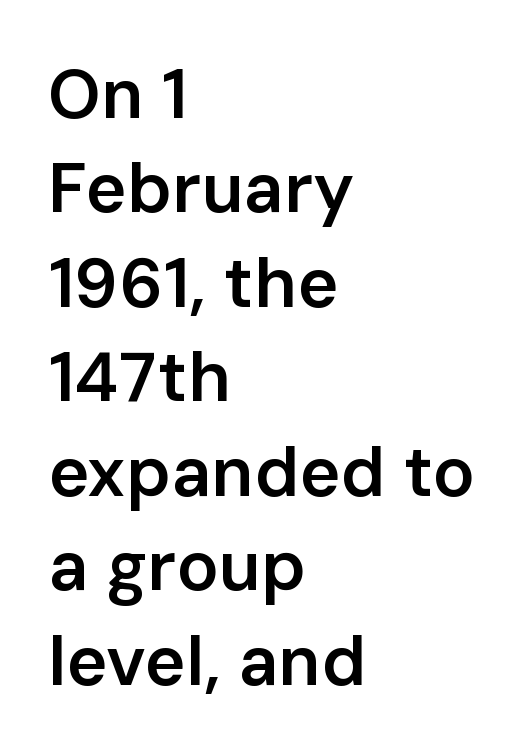
The image shows 70 px semibold sans-serif type, upright; set left-aligned, normal line spacing (1.35x), normal letter spacing, not underlined; low stroke contrast and a medium x-height.
